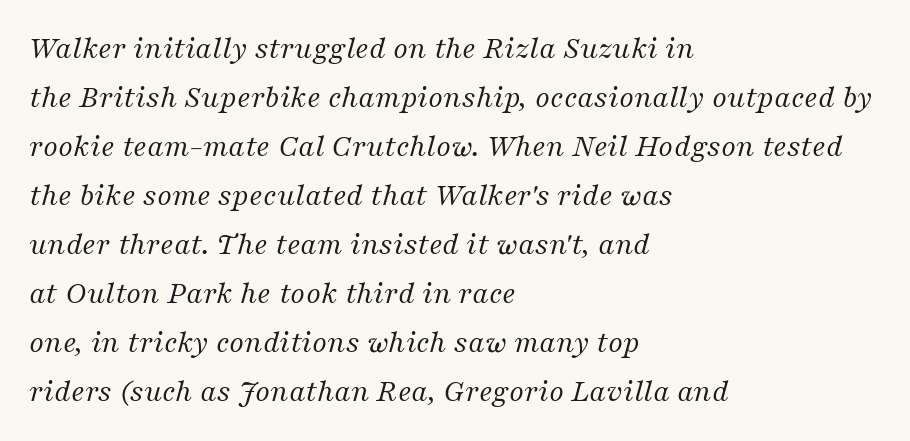
The image shows 32 px regular-weight serif type, italic (leaning right); set left-aligned, normal line spacing (1.53x), normal letter spacing, not underlined; medium stroke contrast and a medium x-height.
